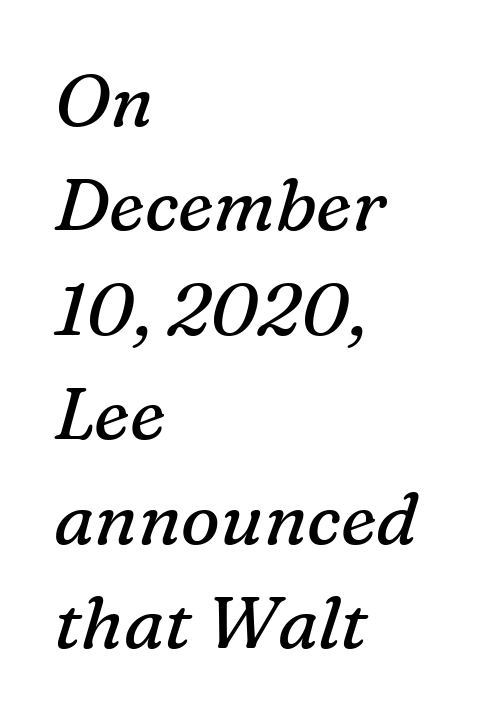
Short and long lines alike share a common starting point at left. Tall strokes in this sample are angled rather than plumb. The rendering uses natural spacing where letterforms have individual widths. Leading: standard. A bare baseline throughout the passage.
